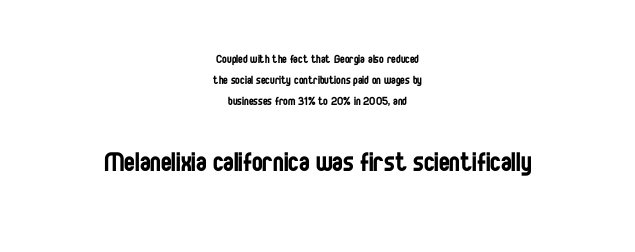
Q: Is the text bold? A: No.
Q: Is the text italic (slanted)? A: No, it is upright.
Q: Is the typeface a serif or a sans-serif typeface? A: Sans-serif.
Q: Is the text underlined? A: No.
Q: How is the paragraph aligned? A: Centered.
Q: Is the spacing between letters normal or unusually wide? A: Normal.
Q: Is the spacing between lines tight, normal or loose? A: Normal.
Q: Which block of text is set in a larger size, the first (top) or the second (bottom)? A: The second (bottom) one.
Q: Width (condensed, normal, or wide)? A: Condensed.
Q: Stroke contrast? A: Low.
Q: x-height? A: Large.
Q: Monospaced? A: No.
